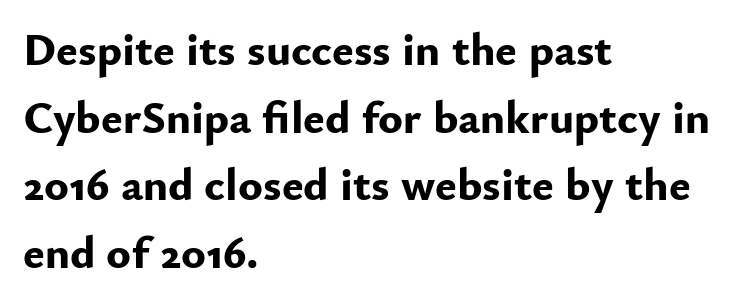
Q: Is the text bold? A: Yes.
Q: Is the text italic (slanted)? A: No, it is upright.
Q: Is the typeface a serif or a sans-serif typeface? A: Sans-serif.
Q: Is the text underlined? A: No.
Q: How is the paragraph aligned? A: Left-aligned.
Q: Is the spacing between letters normal or unusually wide? A: Normal.
Q: Is the spacing between lines tight, normal or loose? A: Normal.
Q: Width (condensed, normal, or wide)? A: Normal.
Q: Stroke contrast? A: Low.
Q: x-height? A: Small.
Q: Monospaced? A: No.
